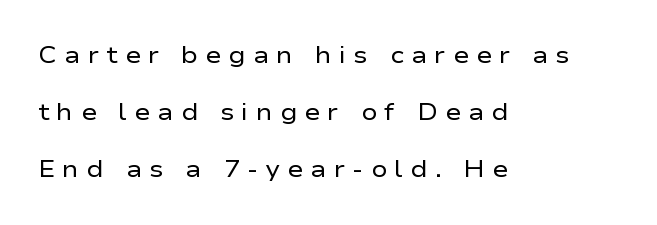
Q: Is the text bold? A: No.
Q: Is the text italic (slanted)? A: No, it is upright.
Q: Is the text underlined? A: No.
Q: How is the paragraph aligned? A: Left-aligned.
Q: Is the spacing between letters normal or unusually wide? A: Unusually wide.
Q: Is the spacing between lines tight, normal or loose? A: Loose.
